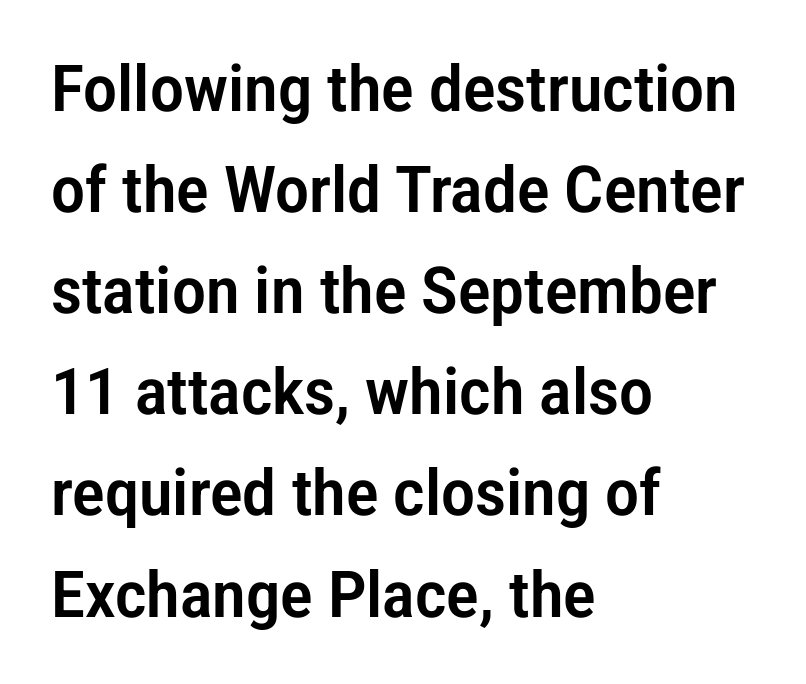
Q: Is the text italic (slanted)? A: No, it is upright.
Q: Is the typeface a serif or a sans-serif typeface? A: Sans-serif.
Q: Is the text underlined? A: No.
Q: How is the paragraph aligned? A: Left-aligned.
Q: Is the spacing between letters normal or unusually wide? A: Normal.
Q: Is the spacing between lines tight, normal or loose? A: Normal.
Q: Width (condensed, normal, or wide)? A: Condensed.
Q: Stroke contrast? A: Low.
Q: x-height? A: Medium.
Q: Monospaced? A: No.
